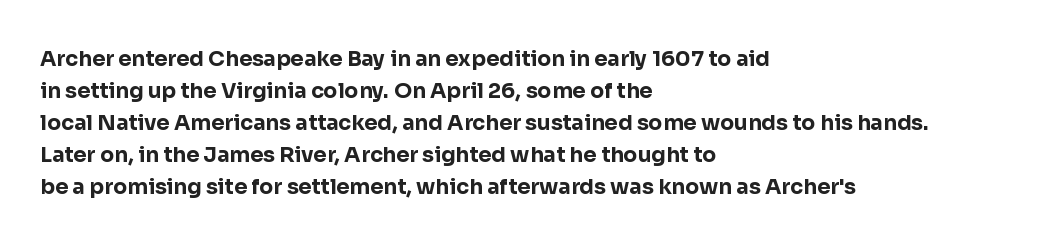
The image shows 21 px bold type, upright; set left-aligned, normal line spacing (1.52x), normal letter spacing, not underlined.
